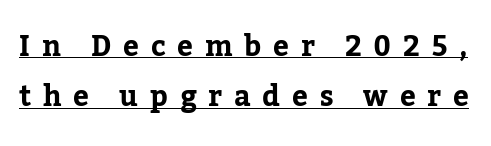
{"serif": "yes", "italic": "no", "bold": "yes", "weight": "bold", "width": "normal", "stroke_contrast": "low", "x_height": "medium", "monospaced": "no", "underline": "yes", "line_spacing_ratio": 1.8, "letter_spacing": "wide", "letter_spacing_em": 0.42, "glyph_px": 28}
